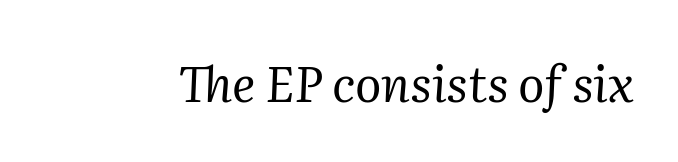
This rendering employs a face with finishing strokes, i.e., a serif. Do the characters align in a grid? No, the font is proportional. Short note: letters normally spaced. The letterforms sit at book weight or below.
